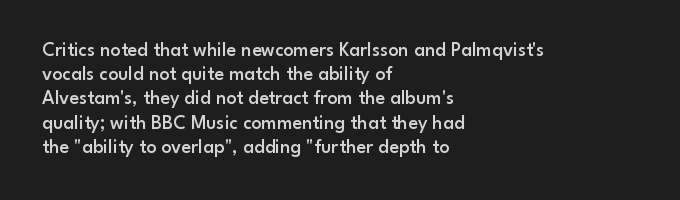
{"italic": "no", "bold": "semi", "underline": "no", "align": "left", "line_spacing_ratio": 1.21, "letter_spacing": "normal", "letter_spacing_em": 0.0, "glyph_px": 20}
